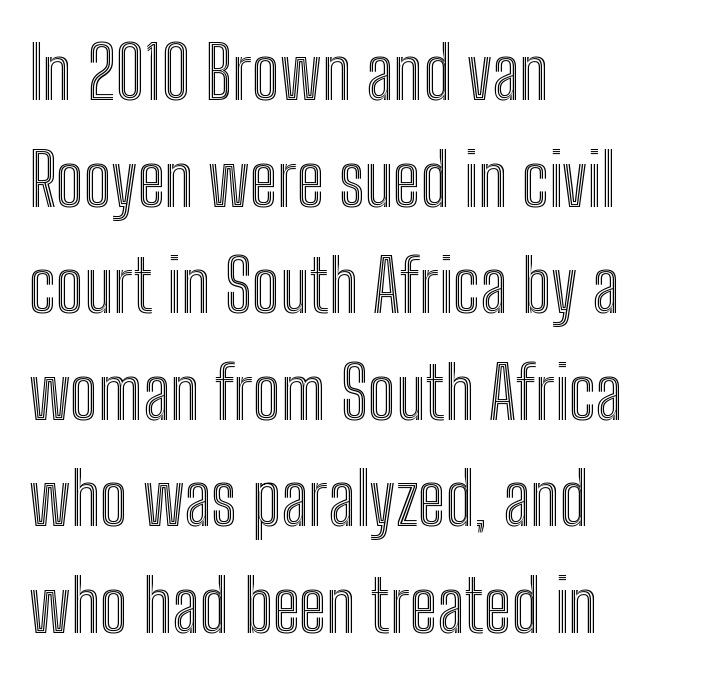
The image shows 72 px condensed type, upright; set left-aligned, normal line spacing (1.48x), normal letter spacing, not underlined; a medium x-height.
